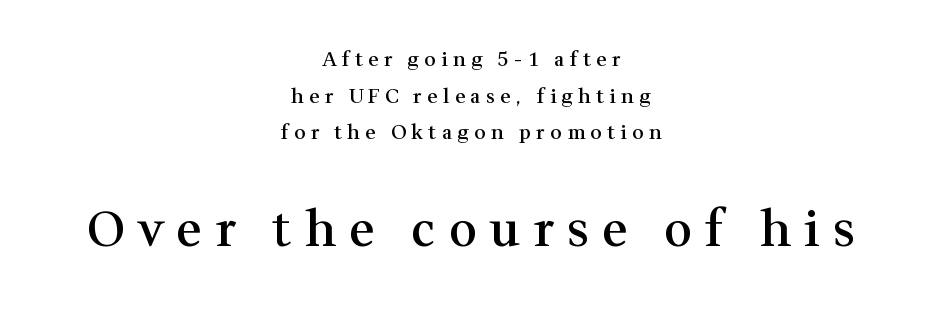
The image shows 49 px semibold serif type, upright; set centered, line spacing 1.83x, unusually wide letter spacing (+0.27 em), not underlined; the second (bottom) block is 2.45x larger; medium stroke contrast and a medium x-height.
